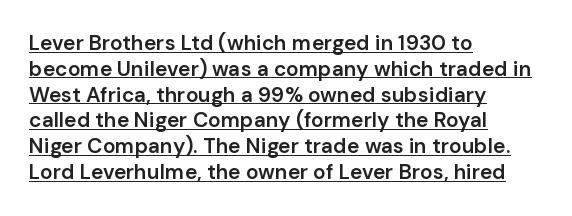
Italic: no, the glyphs are upright roman. Spacing between characters is what you'd get straight out of the box. Every row of glyphs begins at an identical x-position on the left. Has an underline been added? It has. Compared with an ordinary text face, these strokes are moderately heavier — a semibold.
